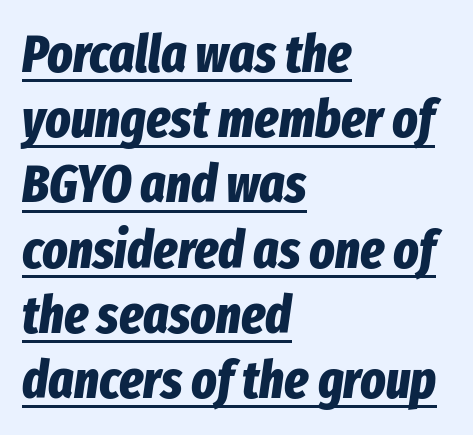
The image shows 53 px bold, condensed type, italic (leaning right); set left-aligned, line spacing 1.23x, normal letter spacing, underlined; low stroke contrast and a medium x-height.
